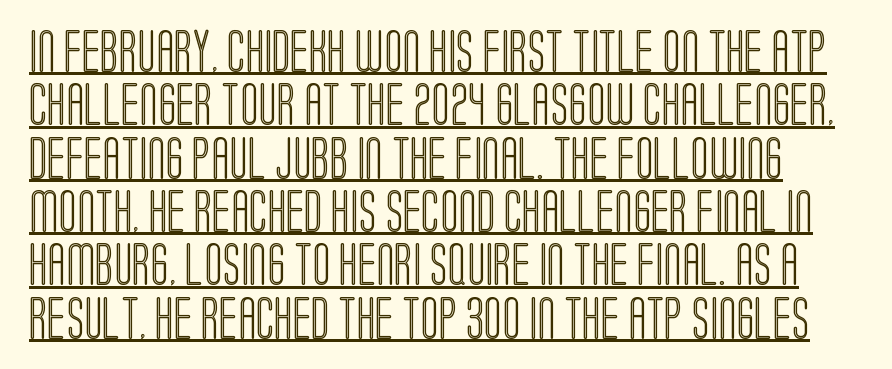
{"italic": "no", "width": "condensed", "x_height": "large", "monospaced": "no", "underline": "yes", "line_spacing_ratio": 1.24, "letter_spacing": "normal", "letter_spacing_em": 0.0, "glyph_px": 43}
